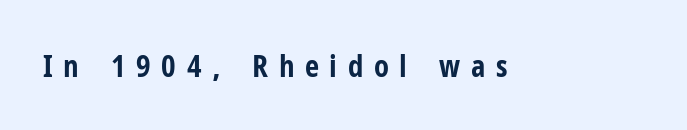
The image shows 31 px bold, condensed sans-serif type, upright; set unusually wide letter spacing (+0.34 em), not underlined; low stroke contrast and a medium x-height.
